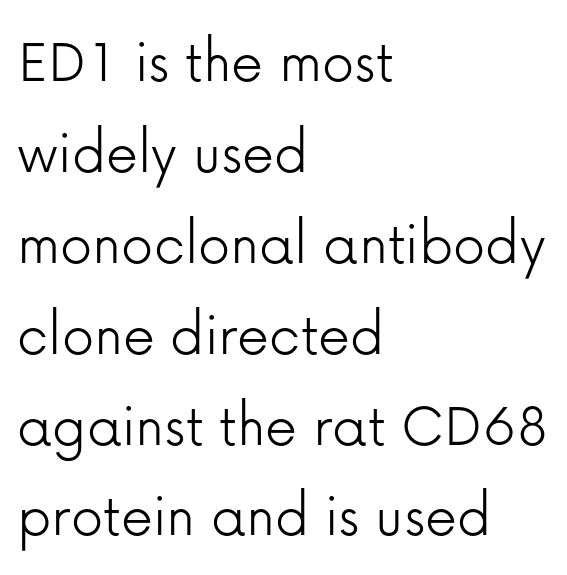
{"serif": "no", "italic": "no", "bold": "no", "weight": "light", "width": "normal", "stroke_contrast": "low", "x_height": "medium", "monospaced": "no", "underline": "no", "align": "left", "line_spacing": "normal", "line_spacing_ratio": 1.42, "letter_spacing": "normal", "letter_spacing_em": 0.0, "glyph_px": 64}
